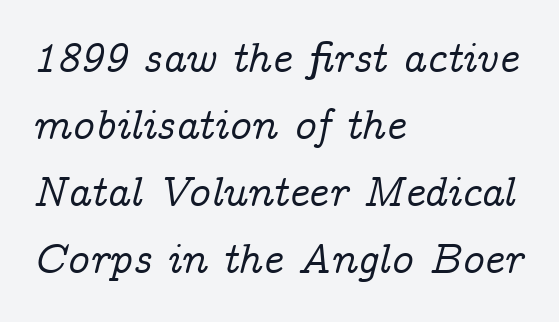
Q: Is the text italic (slanted)? A: Yes, it leans right by about 14 degrees.
Q: Is the typeface a serif or a sans-serif typeface? A: Serif.
Q: Is the text underlined? A: No.
Q: How is the paragraph aligned? A: Left-aligned.
Q: Is the spacing between letters normal or unusually wide? A: Normal.
Q: Is the spacing between lines tight, normal or loose? A: Normal.
Q: Width (condensed, normal, or wide)? A: Normal.
Q: Stroke contrast? A: Low.
Q: x-height? A: Medium.
Q: Monospaced? A: No.
